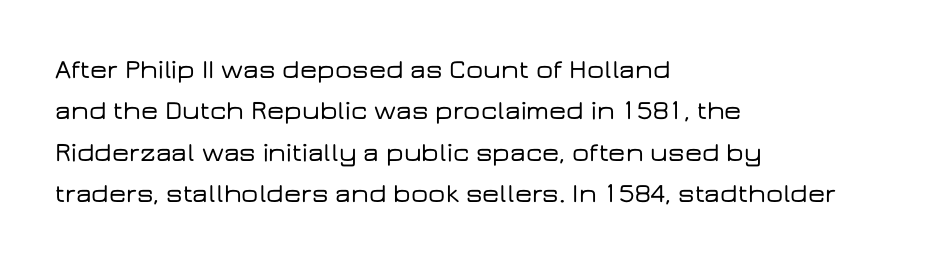
Successive baselines arrive at the customary interval. Short and long lines alike share a common starting point at left. Italic: no, the glyphs are upright roman. Short note: letters normally spaced. Quick note: underline off.
